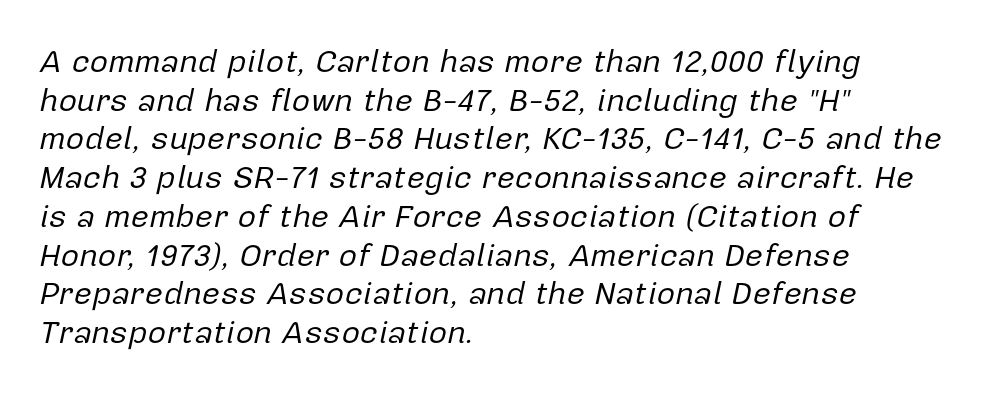
{"italic": "yes", "lean": "right", "slant_degrees": 12, "bold": "no", "weight": "regular", "width": "normal", "stroke_contrast": "low", "x_height": "medium", "monospaced": "no", "underline": "no", "align": "left", "line_spacing_ratio": 1.21, "letter_spacing": "normal", "letter_spacing_em": 0.0, "glyph_px": 32}
